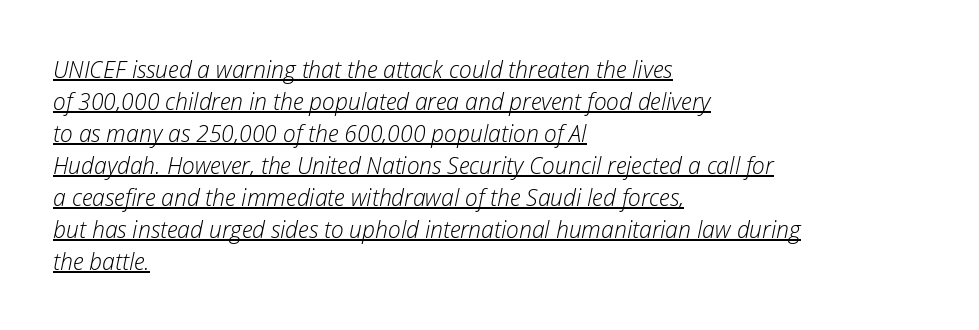
The image shows 23 px text type, italic (leaning right); set left-aligned, normal line spacing (1.39x), normal letter spacing, underlined.
